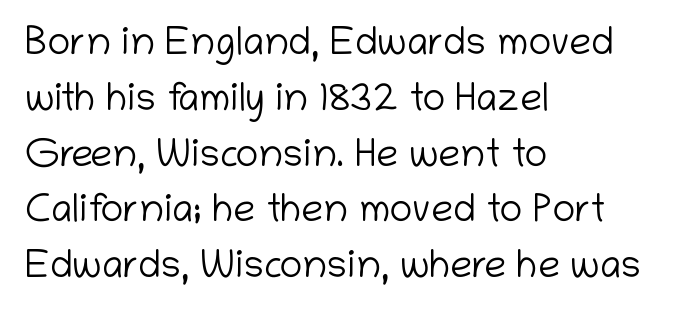
The image shows 39 px light sans-serif type, upright; set left-aligned, normal line spacing (1.43x), normal letter spacing, not underlined; low stroke contrast and a medium x-height.
